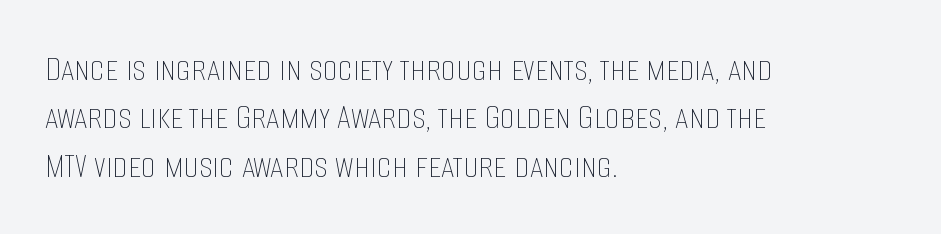
The image shows 38 px thin, condensed type, upright; set left-aligned, normal line spacing (1.27x), normal letter spacing, not underlined; low stroke contrast and a large x-height.
